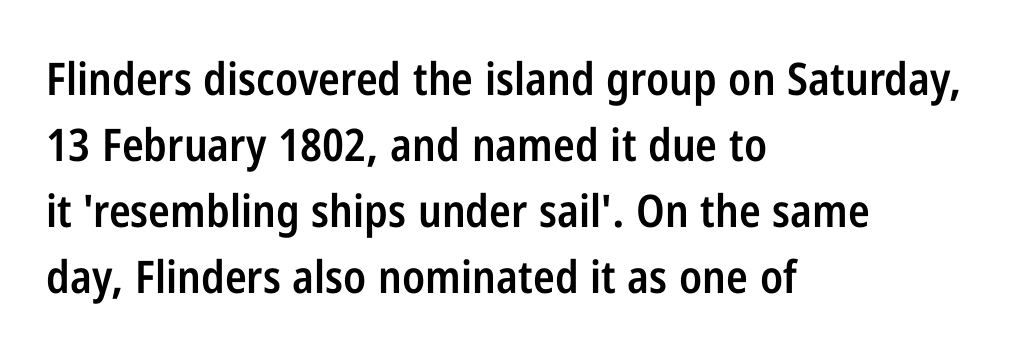
Q: Is the text bold? A: Semi-bold.
Q: Is the text italic (slanted)? A: No, it is upright.
Q: Is the typeface a serif or a sans-serif typeface? A: Sans-serif.
Q: Is the text underlined? A: No.
Q: How is the paragraph aligned? A: Left-aligned.
Q: Is the spacing between letters normal or unusually wide? A: Normal.
Q: Is the spacing between lines tight, normal or loose? A: Normal.
Q: Width (condensed, normal, or wide)? A: Condensed.
Q: Stroke contrast? A: Low.
Q: x-height? A: Medium.
Q: Monospaced? A: No.
